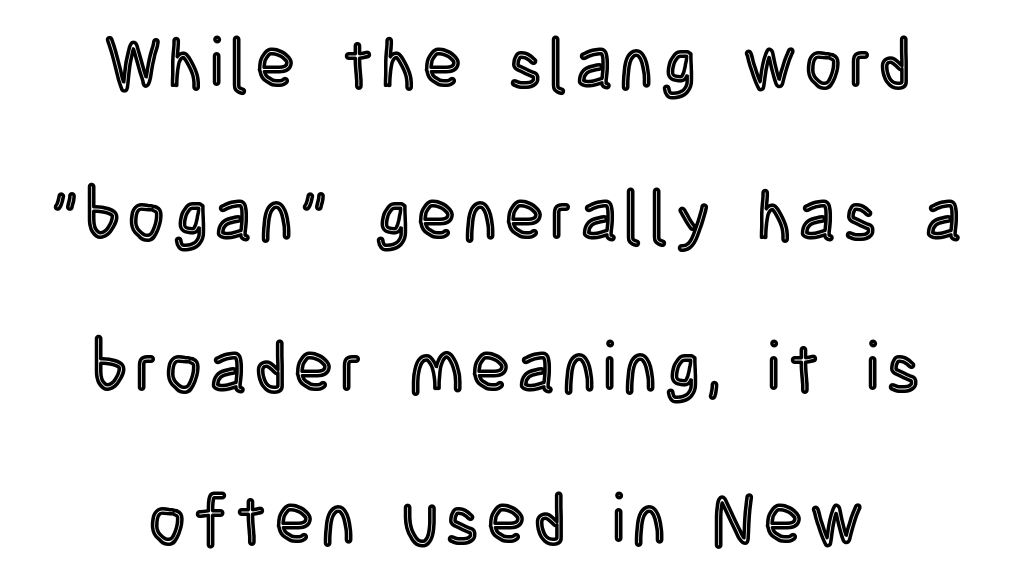
Q: Is the text italic (slanted)? A: No, it is upright.
Q: Is the text underlined? A: No.
Q: How is the paragraph aligned? A: Centered.
Q: Is the spacing between lines tight, normal or loose? A: Loose.
Q: Width (condensed, normal, or wide)? A: Condensed.
Q: x-height? A: Large.
Q: Monospaced? A: No.
